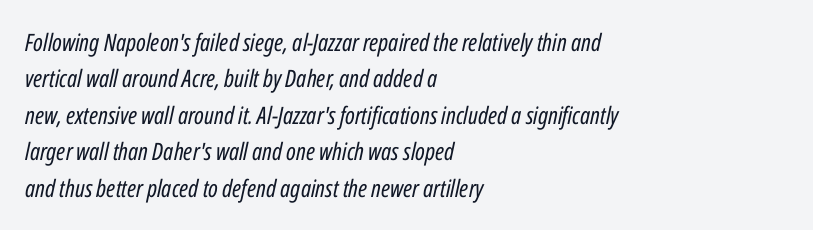
{"italic": "yes", "lean": "right", "slant_degrees": 12, "bold": "no", "underline": "no", "align": "left", "line_spacing": "normal", "line_spacing_ratio": 1.52, "letter_spacing": "normal", "letter_spacing_em": 0.0, "glyph_px": 24}
